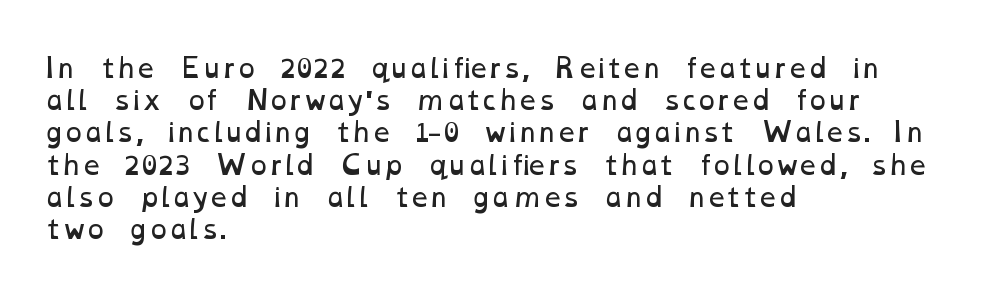
Q: Is the text bold? A: No.
Q: Is the text underlined? A: No.
Q: How is the paragraph aligned? A: Left-aligned.
Q: Is the spacing between letters normal or unusually wide? A: Normal.
